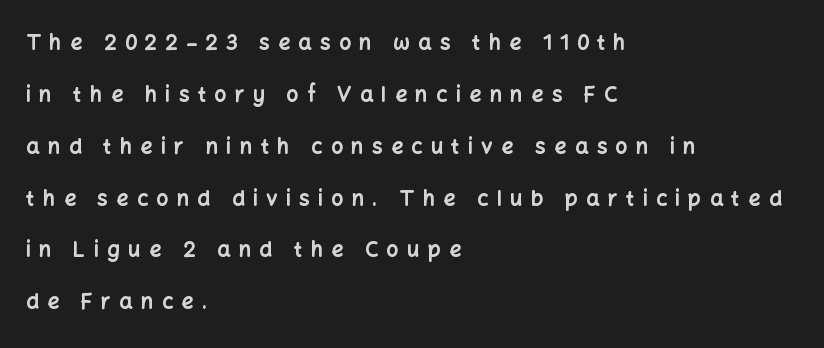
The image shows 21 px bold type, upright; set left-aligned, loose line spacing (2.47x), unusually wide letter spacing (+0.4 em), not underlined.
